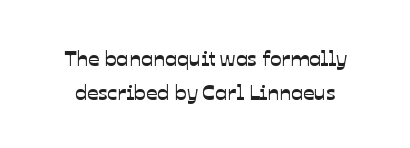
No extra tracking has been applied to these lines. Successive baselines arrive at the customary interval. The foot of each line stays bare and open.
